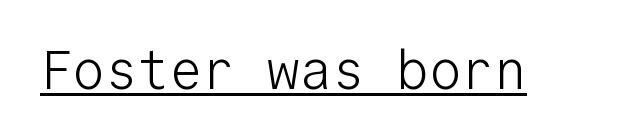
{"serif": "no", "italic": "no", "bold": "no", "weight": "light", "width": "normal", "stroke_contrast": "low", "x_height": "medium", "monospaced": "yes", "underline": "yes", "letter_spacing": "normal", "letter_spacing_em": 0.0, "glyph_px": 54}
